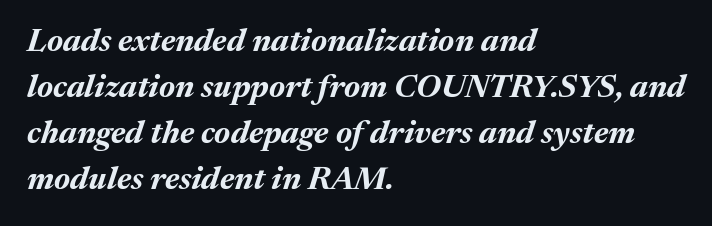
The paragraph has a hard left edge and a soft right edge. Glance below the letters and you will spot only blank space. Vertically, the passage feels balanced, rows spaced as you'd expect. Spacing verdict: proportional, widths tailored to each character. Words appear dense and cohesive because spacing is normal. There's an unmistakable incline to the writing here.
